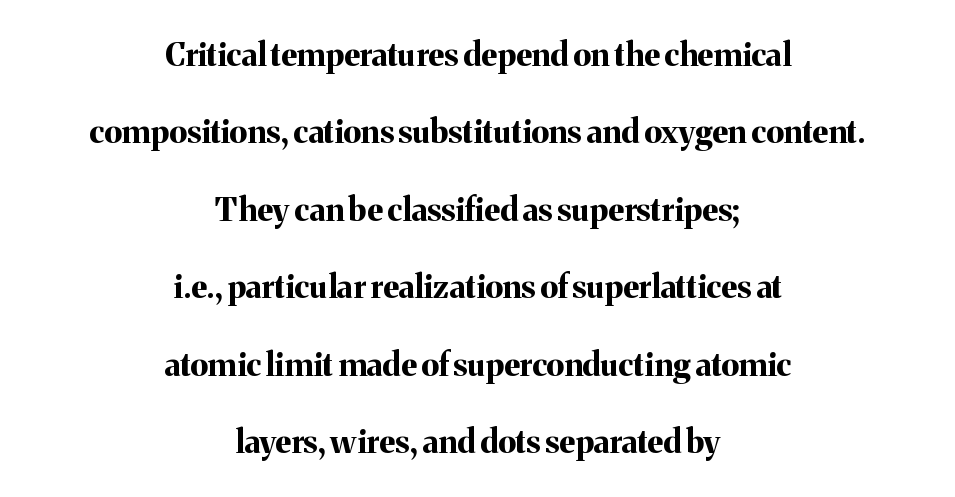
These lines stand farther apart than default settings would place them. Posture: vertical. Letters rest on an invisible, unmarked baseline. The rendering positions every line midway between the sides. The characters look thick and weighty, a clear bold.
